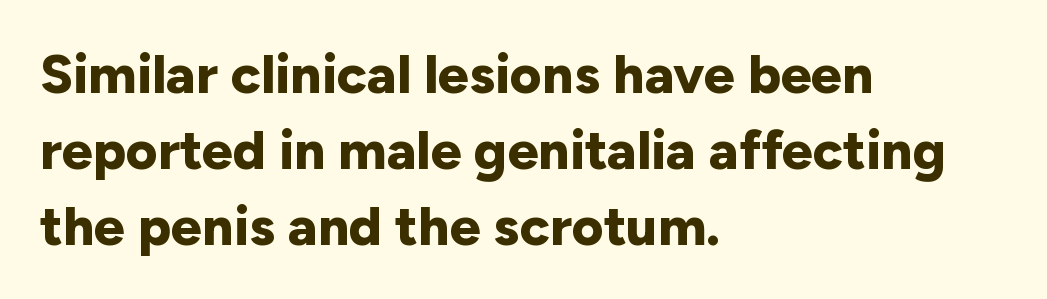
Whoever set this chose a conventional vertical rhythm. Spacing between characters is what you'd get straight out of the box. You could not count columns in this text — the font is proportionally spaced. Characters remain perfectly vertical along every line. In terms of letterform style, serifs are entirely absent. Glance below the letters and you will spot only blank space.
